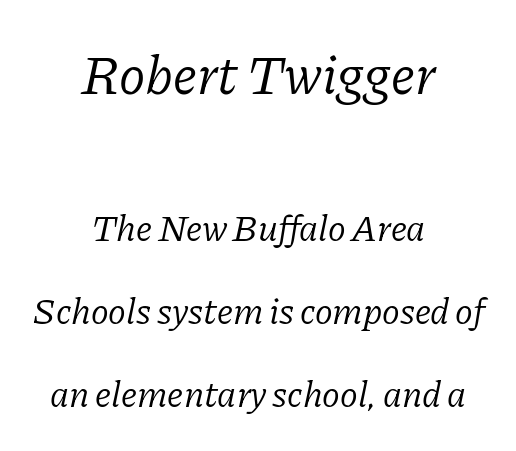
Looks like regular typesetting: each glyph gets only the width it needs. Posture: slanted. Visually, the top section dominates because its glyphs are scaled up. How would I describe the line gaps? Wide and relaxed. Does the copy run flush right? No — it is centered line by line.
